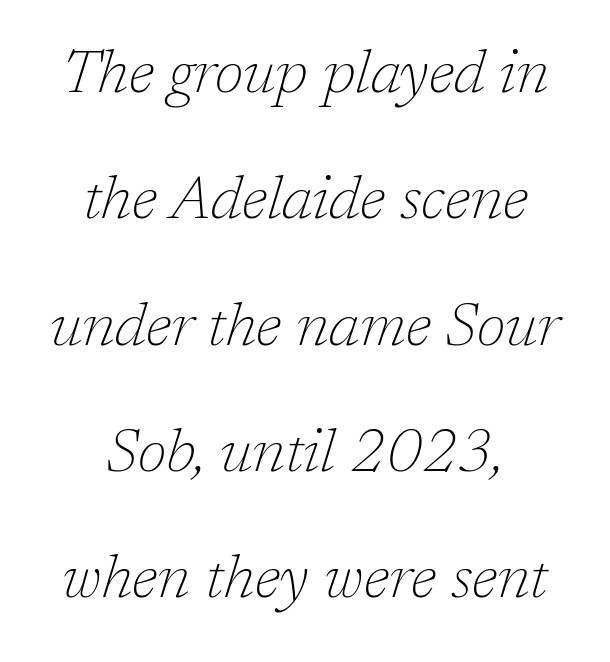
Q: Is the text bold? A: No.
Q: Is the text italic (slanted)? A: Yes, it leans right by about 17 degrees.
Q: Is the typeface a serif or a sans-serif typeface? A: Serif.
Q: Is the text underlined? A: No.
Q: Is the spacing between letters normal or unusually wide? A: Normal.
Q: Is the spacing between lines tight, normal or loose? A: Loose.
Q: Width (condensed, normal, or wide)? A: Normal.
Q: Stroke contrast? A: Low.
Q: x-height? A: Medium.
Q: Monospaced? A: No.
